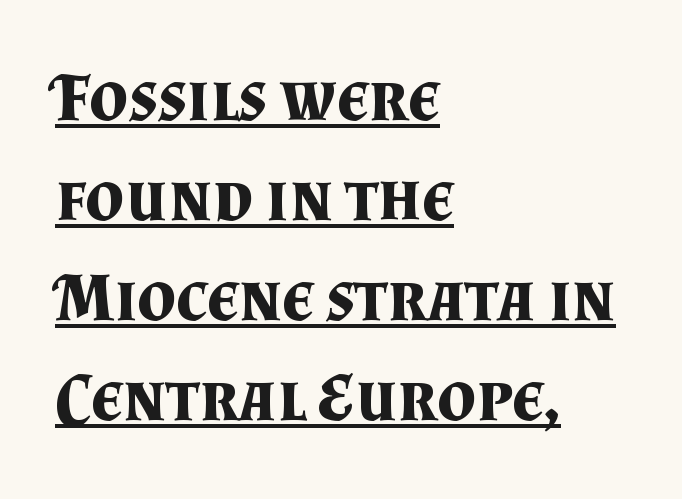
The image shows 68 px bold serif type, upright; set left-aligned, normal line spacing (1.47x), normal letter spacing, underlined; medium stroke contrast and a small x-height.
